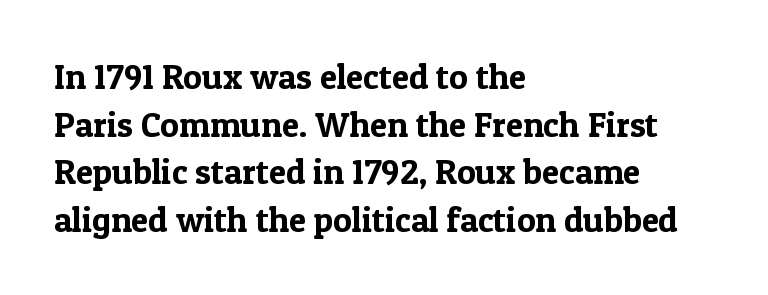
{"serif": "yes", "italic": "no", "width": "normal", "x_height": "medium", "monospaced": "no", "underline": "no", "align": "left", "line_spacing": "normal", "line_spacing_ratio": 1.36, "letter_spacing": "normal", "letter_spacing_em": 0.0, "glyph_px": 35}
